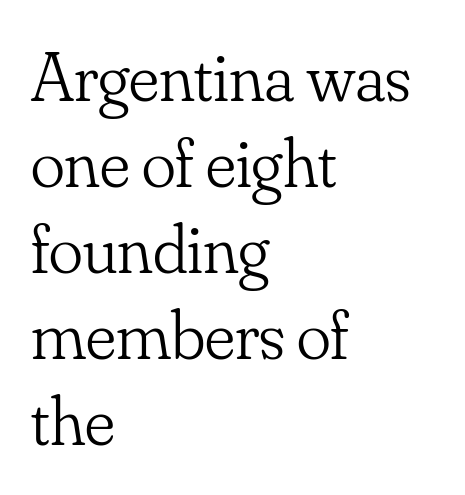
The image shows 71 px light serif type, upright; set left-aligned, line spacing 1.21x, normal letter spacing, not underlined; low stroke contrast and a small x-height.
